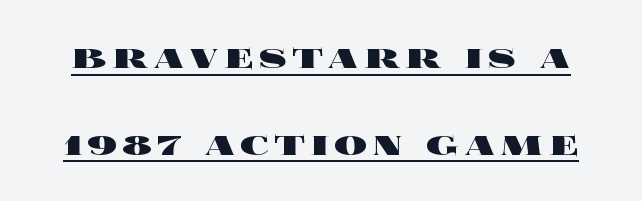
{"italic": "no", "bold": "yes", "weight": "heavy", "width": "wide", "x_height": "large", "monospaced": "no", "underline": "yes", "line_spacing": "loose", "line_spacing_ratio": 2.11, "glyph_px": 41}
